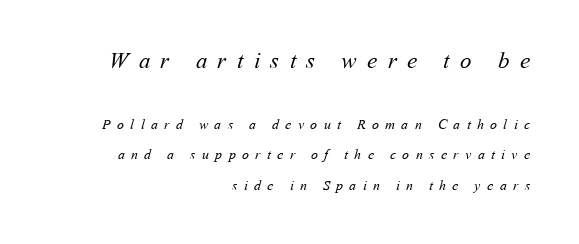
The letters in the upper block stand taller than those in the block below. On a weight scale, this lands at 450 or below. The rendering uses a large line-height, opening up the rows. The baseline area is clear. The face used here is rendered with a markedly widened letterfit.
